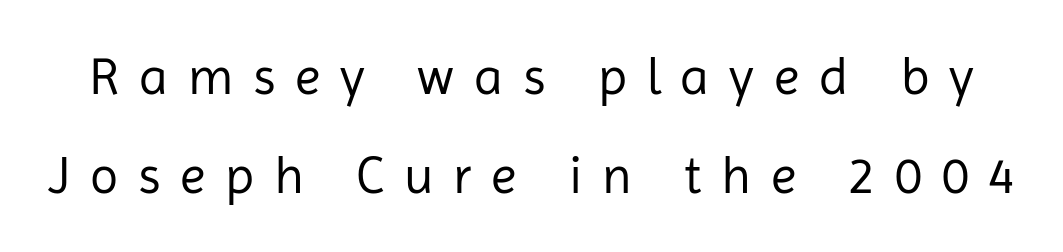
{"serif": "no", "italic": "no", "bold": "no", "weight": "regular", "width": "normal", "stroke_contrast": "low", "x_height": "medium", "monospaced": "no", "underline": "no", "line_spacing": "loose", "line_spacing_ratio": 1.9, "letter_spacing": "wide", "letter_spacing_em": 0.38, "glyph_px": 52}
